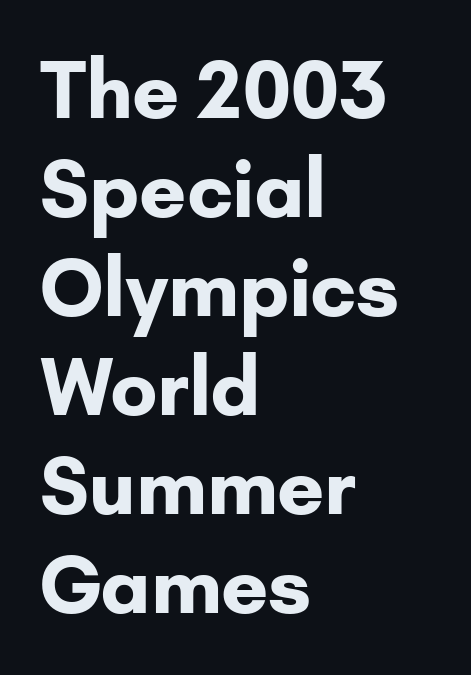
Q: Is the text bold? A: Yes.
Q: Is the text italic (slanted)? A: No, it is upright.
Q: Is the typeface a serif or a sans-serif typeface? A: Sans-serif.
Q: Is the text underlined? A: No.
Q: How is the paragraph aligned? A: Left-aligned.
Q: Is the spacing between letters normal or unusually wide? A: Normal.
Q: Is the spacing between lines tight, normal or loose? A: Normal.
Q: Width (condensed, normal, or wide)? A: Normal.
Q: Stroke contrast? A: Low.
Q: x-height? A: Small.
Q: Monospaced? A: No.
